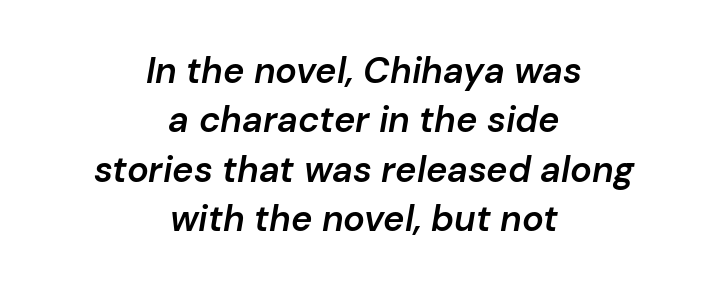
{"italic": "yes", "lean": "right", "slant_degrees": 10, "bold": "semi", "weight": "semibold", "width": "normal", "stroke_contrast": "low", "x_height": "medium", "monospaced": "no", "underline": "no", "align": "center", "line_spacing": "normal", "line_spacing_ratio": 1.37, "letter_spacing": "normal", "letter_spacing_em": 0.0, "glyph_px": 36}
